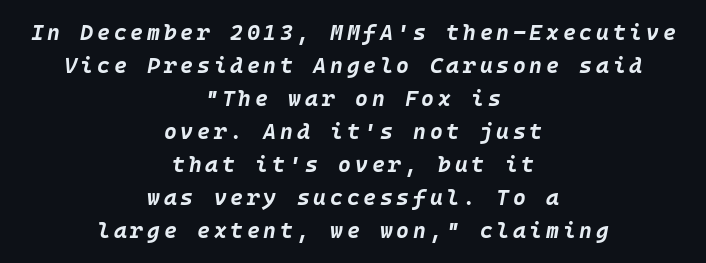
Q: Is the text bold? A: Yes.
Q: Is the text italic (slanted)? A: Yes, it leans right by about 10 degrees.
Q: Is the text underlined? A: No.
Q: How is the paragraph aligned? A: Centered.
Q: Is the spacing between lines tight, normal or loose? A: Normal.
